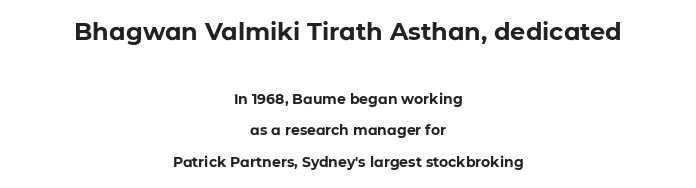
The image shows 24 px bold type, upright; set centered, loose line spacing (2.27x), normal letter spacing, not underlined; the first (top) block is 1.71x larger.
